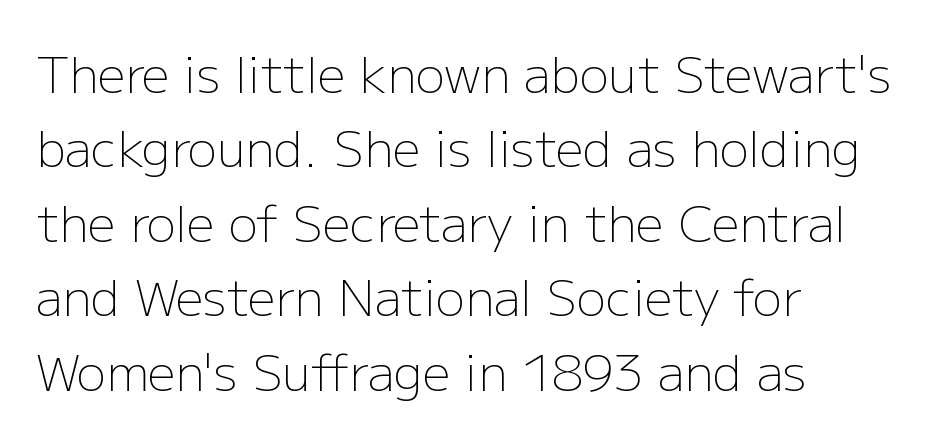
The image shows 49 px light sans-serif type, upright; set left-aligned, normal line spacing (1.52x), normal letter spacing, not underlined; low stroke contrast and a medium x-height.
